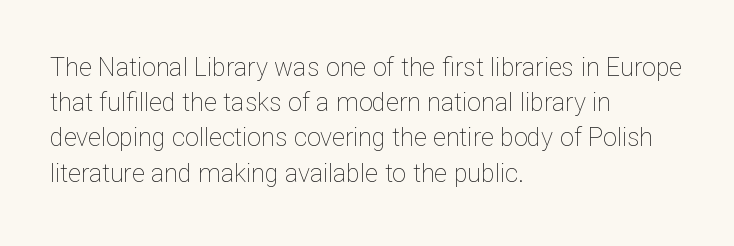
Weight: not bold — regular or lighter. Summary of vertical rhythm: regular, with standard interline spacing. Italic? Not at all — the glyphs are vertical. Words appear dense and cohesive because spacing is normal. Glance below the letters and you will spot only blank space.
